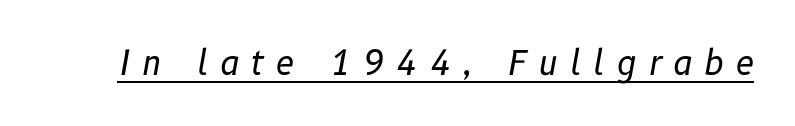
Looks like regular typesetting: each glyph gets only the width it needs. These lines have a slow, spaced-out rhythm from letter to letter. A rule runs beneath these lines of type. The lettering tilts uniformly, giving the passage an italic look.
